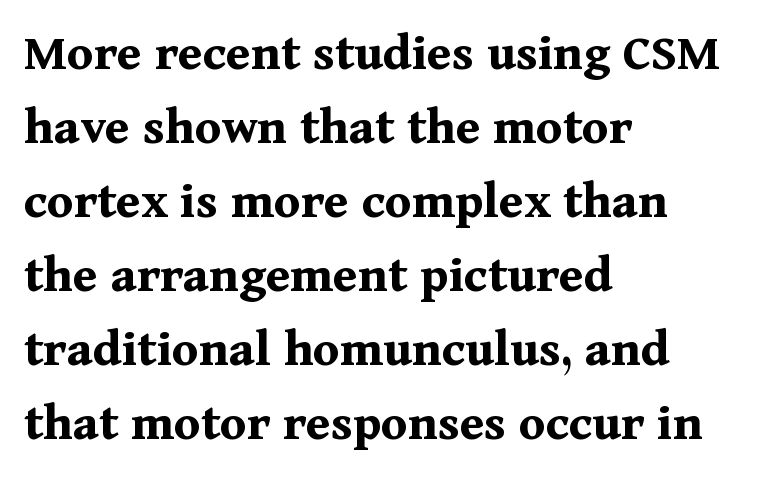
{"serif": "yes", "italic": "no", "bold": "yes", "weight": "bold", "width": "normal", "stroke_contrast": "medium", "x_height": "medium", "monospaced": "no", "underline": "no", "align": "left", "line_spacing": "normal", "line_spacing_ratio": 1.37, "letter_spacing": "normal", "letter_spacing_em": 0.0, "glyph_px": 54}
